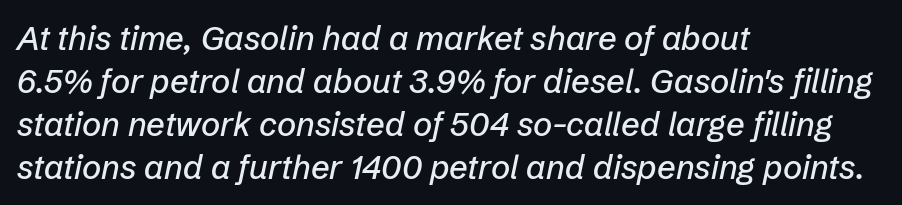
The image shows 33 px text type, italic (leaning right); set left-aligned, normal line spacing (1.3x), normal letter spacing, not underlined; low stroke contrast and a medium x-height.
